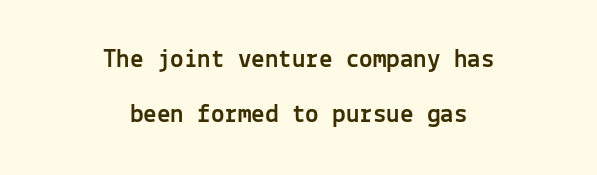
{"italic": "no", "underline": "no", "align": "center", "line_spacing": "loose", "line_spacing_ratio": 2.03, "letter_spacing": "normal", "letter_spacing_em": 0.0, "glyph_px": 27}
